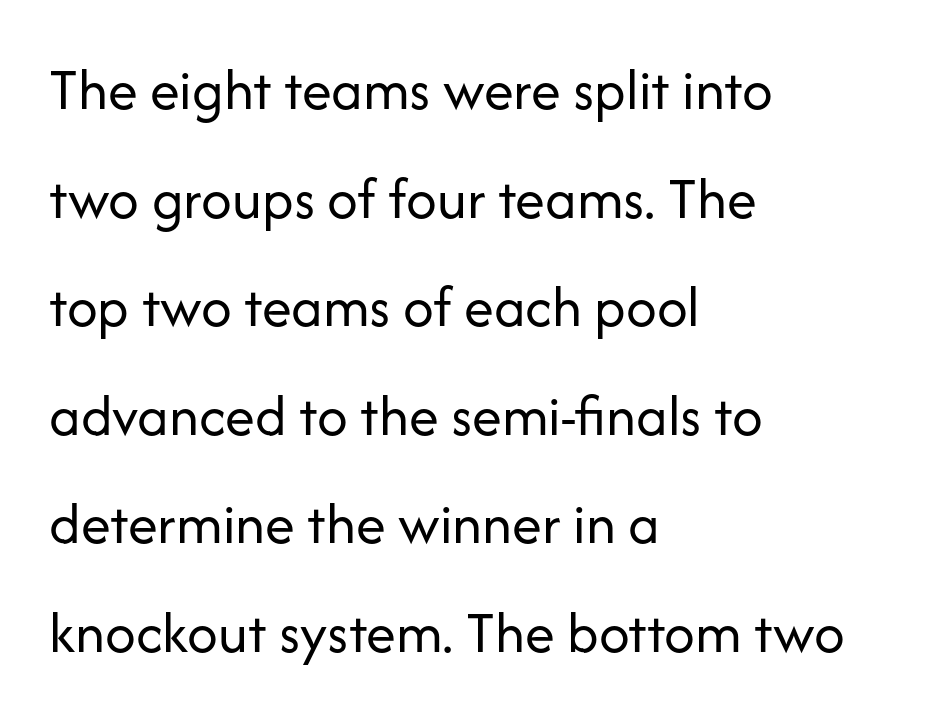
{"serif": "no", "italic": "no", "bold": "no", "weight": "regular", "width": "normal", "stroke_contrast": "low", "x_height": "medium", "monospaced": "no", "underline": "no", "align": "left", "line_spacing_ratio": 1.81, "letter_spacing": "normal", "letter_spacing_em": 0.0, "glyph_px": 60}
